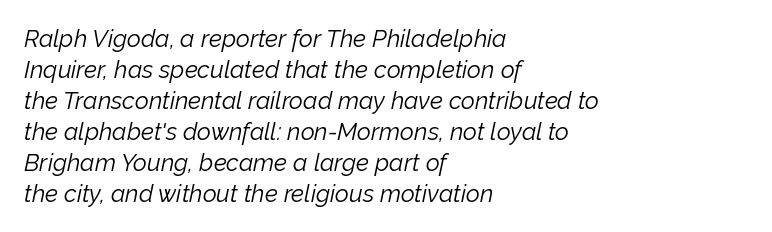
The image shows 24 px text type, italic (leaning right); set left-aligned, normal line spacing (1.29x), normal letter spacing, not underlined.
